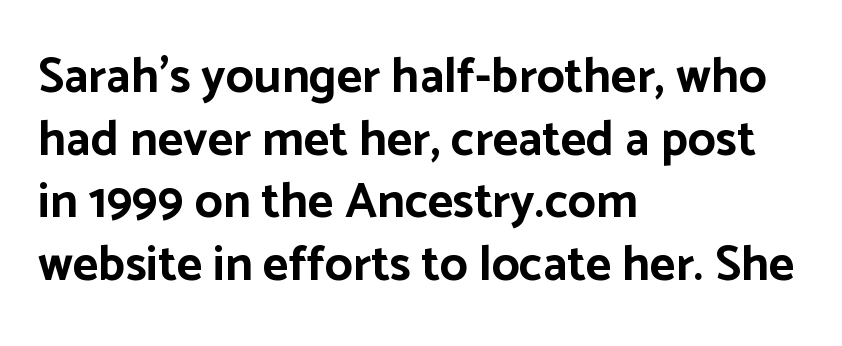
Q: Is the text bold? A: Yes.
Q: Is the text italic (slanted)? A: No, it is upright.
Q: Is the typeface a serif or a sans-serif typeface? A: Sans-serif.
Q: Is the text underlined? A: No.
Q: How is the paragraph aligned? A: Left-aligned.
Q: Is the spacing between letters normal or unusually wide? A: Normal.
Q: Is the spacing between lines tight, normal or loose? A: Normal.
Q: Width (condensed, normal, or wide)? A: Normal.
Q: Stroke contrast? A: Low.
Q: x-height? A: Medium.
Q: Monospaced? A: No.
